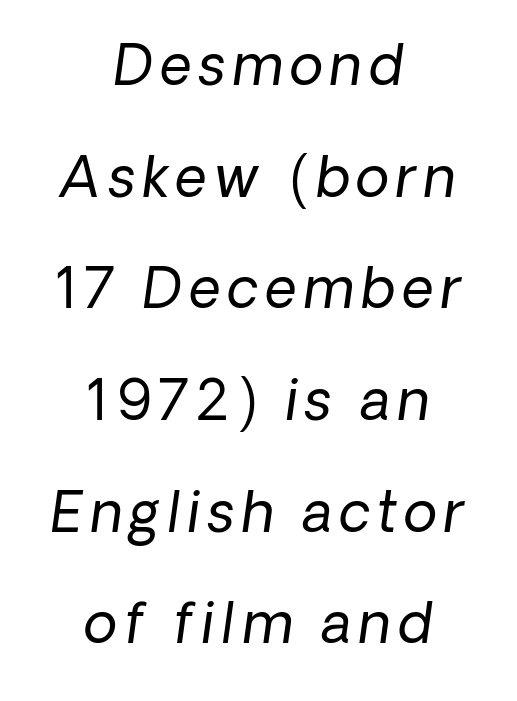
This reads as an unemphasized weight, regular at the heaviest. The space beneath each line is pristine and unruled. Typographically, this falls in the sans-serif category. These lines are centered, leaving both edges ragged. Airy leading. Is this a fixed-width face? No — the glyphs have proportional, varying widths.
